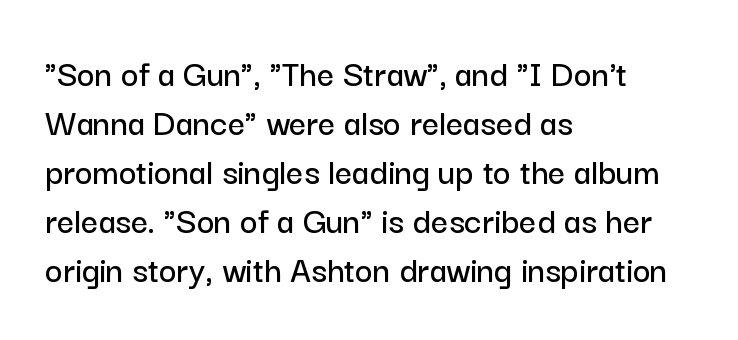
Each letter keeps its own natural width here, so spacing adapts to shape. Vertically, the passage feels balanced, rows spaced as you'd expect. Underlining? Definitely not there. Quick note: not italic, upright. Inter-character spacing is left at the font's built-in metrics. Alignment: flush left.
